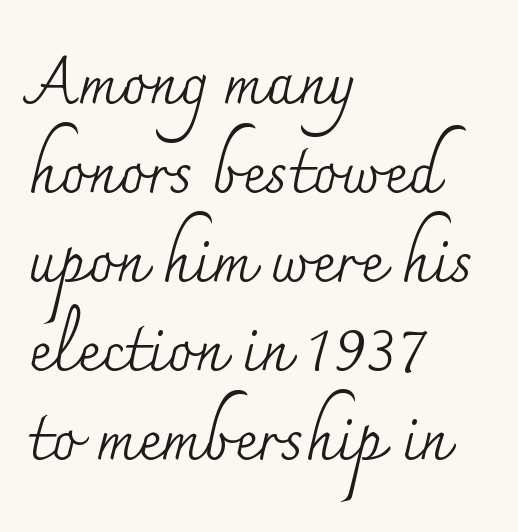
Glyph-to-glyph distance matches everyday printed text. One-word summary of the alignment: left. Here the designer chose a conventional face with non-uniform glyph widths. Beneath every word, the page is bare.
